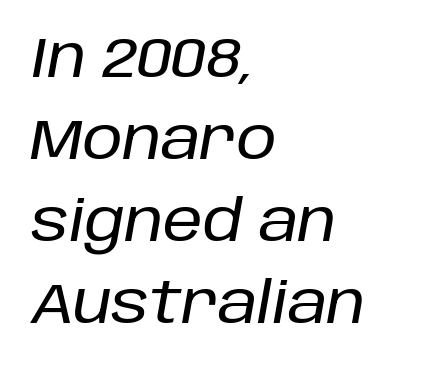
The image shows 57 px text type, italic (leaning right); set left-aligned, normal line spacing (1.44x), normal letter spacing, not underlined; low stroke contrast and a large x-height.
